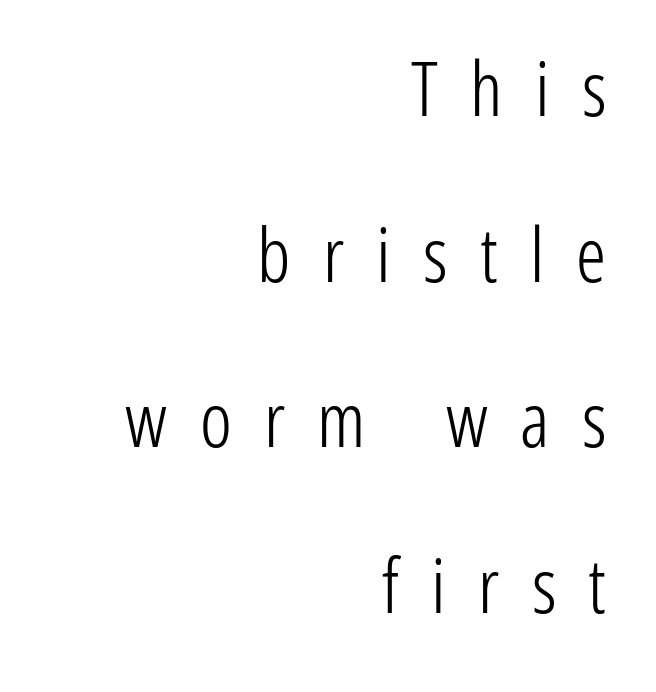
A typesetter would label this face a sans. If you drew a ruler down the right edge, every line would touch it. Each row of text sits above clean, open space. Glyph-to-glyph distance is far greater than everyday printed text.
